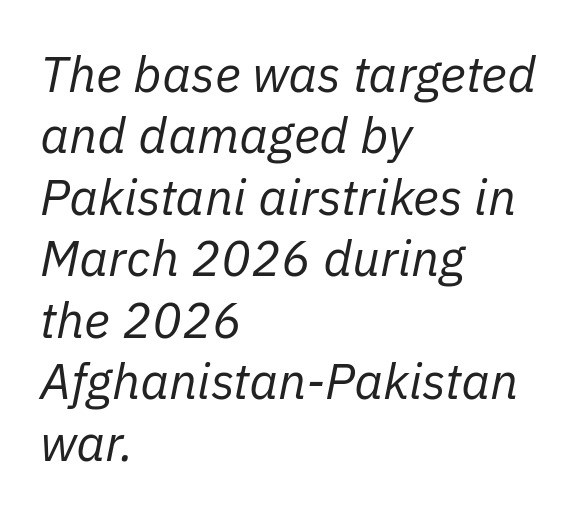
Q: Is the text bold? A: No.
Q: Is the text italic (slanted)? A: Yes, it leans right by about 11 degrees.
Q: Is the text underlined? A: No.
Q: How is the paragraph aligned? A: Left-aligned.
Q: Is the spacing between letters normal or unusually wide? A: Normal.
Q: Width (condensed, normal, or wide)? A: Normal.
Q: Stroke contrast? A: Low.
Q: x-height? A: Medium.
Q: Monospaced? A: No.
